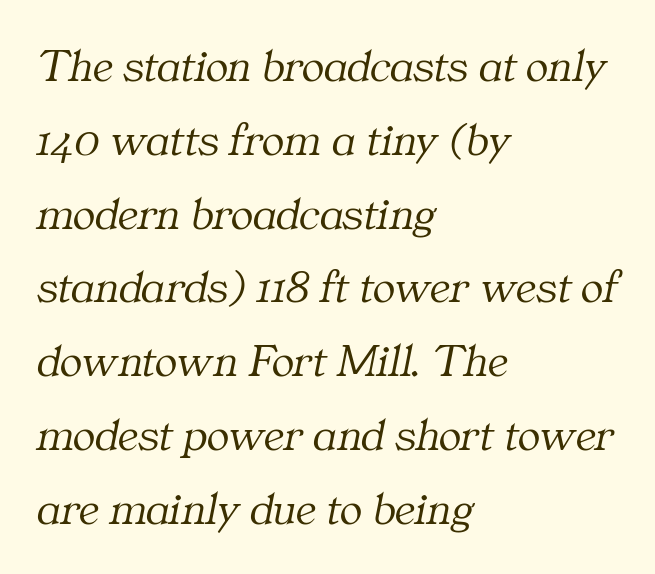
The typeface chosen for these lines features serifs. The lettering tilts uniformly, giving the passage an italic look. Characters follow at the spacing the type designer built in. Is the type heavy? It reads as light-to-regular instead. Check the space under the baseline: it is left empty. Note the varied advance widths — an 'i' is clearly narrower than an 'm'.
